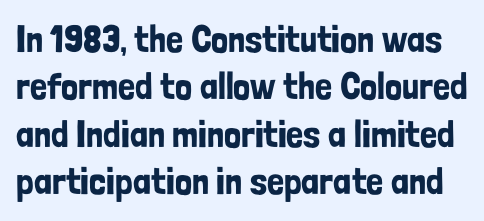
The image shows 38 px condensed sans-serif type, upright; set normal line spacing (1.25x), normal letter spacing, not underlined; low stroke contrast and a medium x-height.
